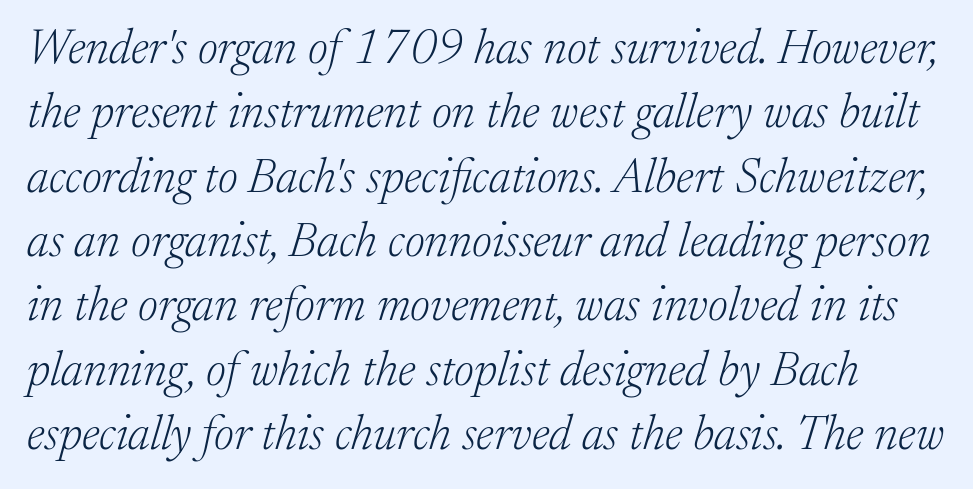
Q: Is the text bold? A: No.
Q: Is the text italic (slanted)? A: Yes, it leans right by about 17 degrees.
Q: Is the typeface a serif or a sans-serif typeface? A: Serif.
Q: Is the text underlined? A: No.
Q: Is the spacing between letters normal or unusually wide? A: Normal.
Q: Is the spacing between lines tight, normal or loose? A: Normal.
Q: Width (condensed, normal, or wide)? A: Normal.
Q: Stroke contrast? A: Low.
Q: x-height? A: Medium.
Q: Monospaced? A: No.
